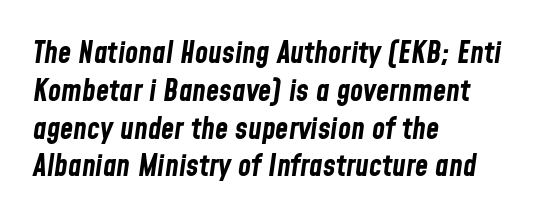
Q: Is the text bold? A: Yes.
Q: Is the text italic (slanted)? A: Yes, it leans right by about 8 degrees.
Q: Is the text underlined? A: No.
Q: How is the paragraph aligned? A: Left-aligned.
Q: Is the spacing between letters normal or unusually wide? A: Normal.
Q: Is the spacing between lines tight, normal or loose? A: Normal.
Q: Width (condensed, normal, or wide)? A: Condensed.
Q: Stroke contrast? A: Low.
Q: x-height? A: Medium.
Q: Monospaced? A: No.
